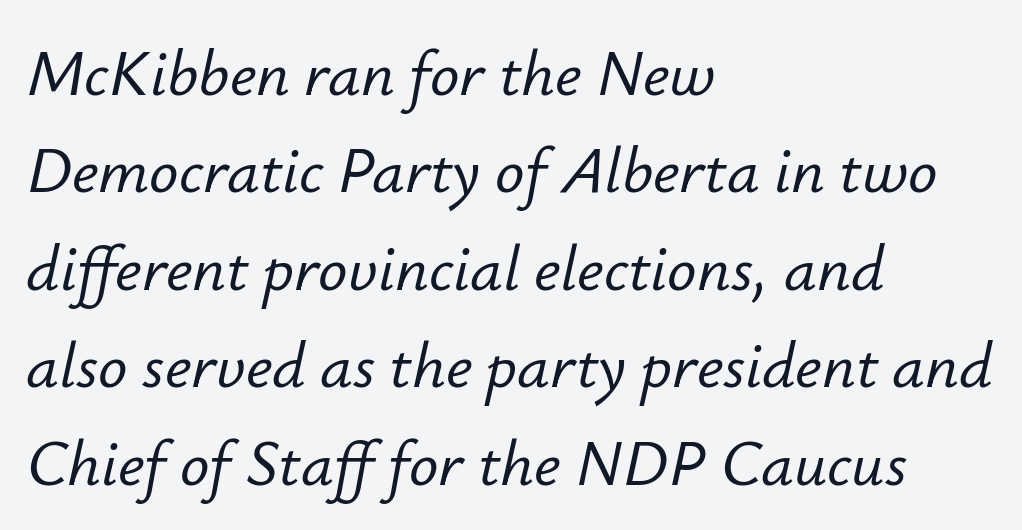
The gaps between neighbouring characters are ordinary and unremarkable. Emphasis-style slanted type is in use. Rows of type keep a routine distance in the vertical direction. Spacing verdict: proportional, widths tailored to each character. Leftover space on each line is placed entirely after the last word. Underlining? Definitely not there.
